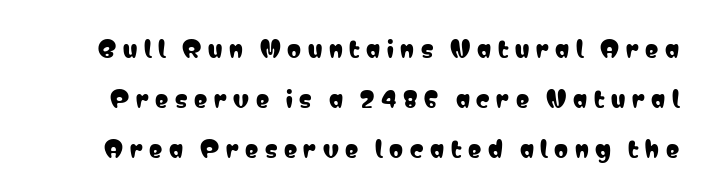
Q: Is the text italic (slanted)? A: No, it is upright.
Q: Is the text underlined? A: No.
Q: Is the spacing between letters normal or unusually wide? A: Unusually wide.
Q: Is the spacing between lines tight, normal or loose? A: Loose.
